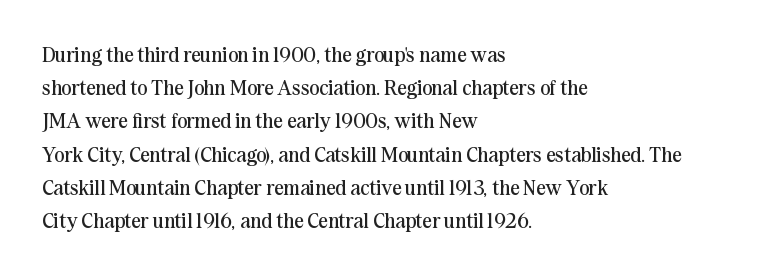
The image shows 21 px text type, upright; set left-aligned, normal line spacing (1.58x), normal letter spacing, not underlined.
